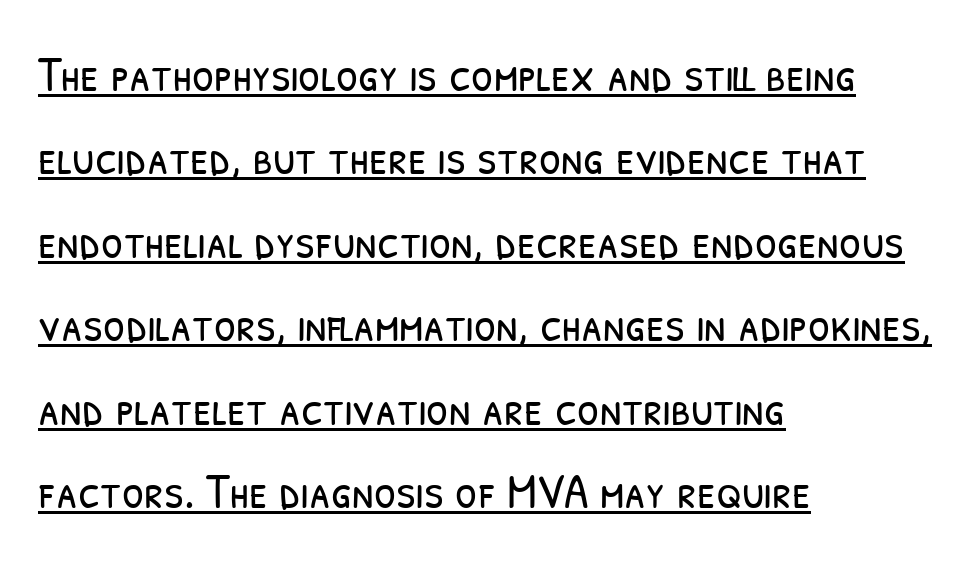
Honestly, the row spacing looks completely unremarkable. This is underlined copy, the kind a proofreader might mark for attention. The typeface chosen for these lines omits serifs. Does the copy run flush right? No — it runs flush left.
